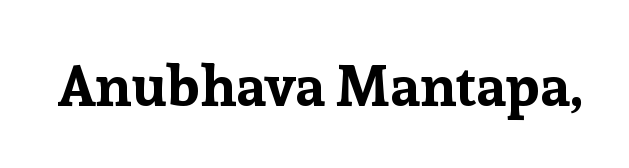
The image shows 57 px bold serif type, upright; set normal letter spacing, not underlined; low stroke contrast and a medium x-height.
